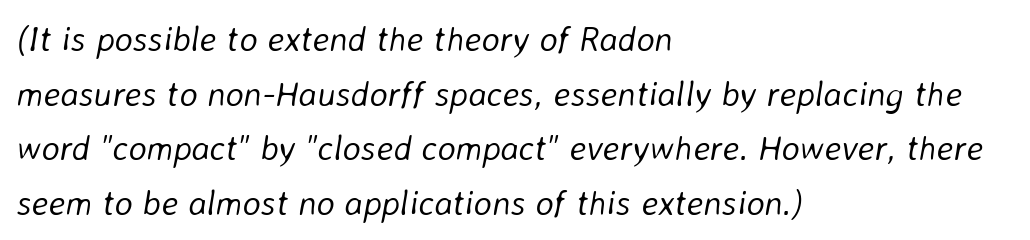
The image shows 35 px light type, italic (leaning right); set left-aligned, normal line spacing (1.56x), normal letter spacing, not underlined; low stroke contrast and a medium x-height.
